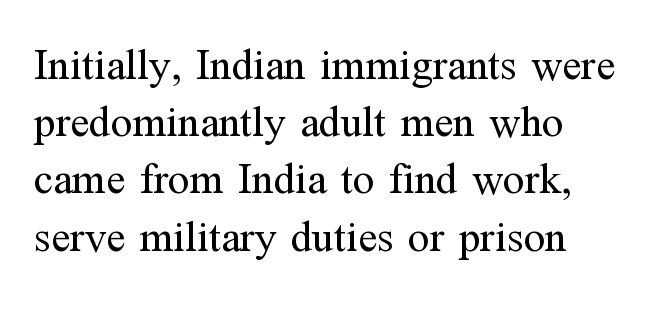
Q: Is the text bold? A: No.
Q: Is the text italic (slanted)? A: No, it is upright.
Q: Is the typeface a serif or a sans-serif typeface? A: Serif.
Q: Is the text underlined? A: No.
Q: How is the paragraph aligned? A: Left-aligned.
Q: Is the spacing between letters normal or unusually wide? A: Normal.
Q: Is the spacing between lines tight, normal or loose? A: Normal.
Q: Width (condensed, normal, or wide)? A: Normal.
Q: Stroke contrast? A: Medium.
Q: x-height? A: Medium.
Q: Monospaced? A: No.
